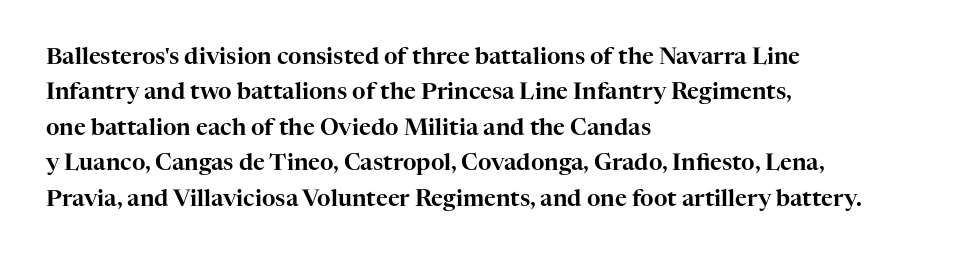
{"italic": "no", "underline": "no", "align": "left", "line_spacing": "normal", "line_spacing_ratio": 1.54, "letter_spacing": "normal", "letter_spacing_em": 0.0, "glyph_px": 23}
